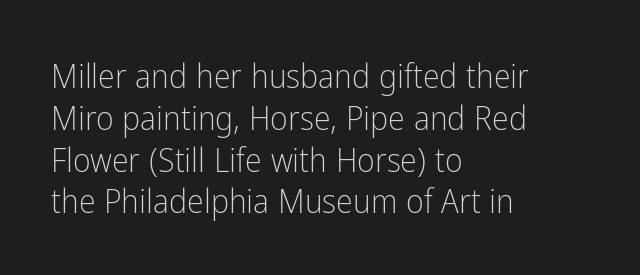
{"serif": "no", "italic": "no", "bold": "no", "weight": "light", "width": "condensed", "stroke_contrast": "low", "x_height": "medium", "monospaced": "no", "underline": "no", "align": "left", "line_spacing_ratio": 1.23, "letter_spacing": "normal", "letter_spacing_em": 0.0, "glyph_px": 34}
